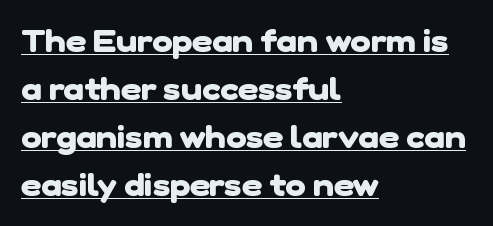
Q: Is the text bold? A: Yes.
Q: Is the typeface a serif or a sans-serif typeface? A: Sans-serif.
Q: Is the text underlined? A: Yes.
Q: How is the paragraph aligned? A: Left-aligned.
Q: Is the spacing between letters normal or unusually wide? A: Normal.
Q: Is the spacing between lines tight, normal or loose? A: Normal.
Q: Width (condensed, normal, or wide)? A: Normal.
Q: Stroke contrast? A: Low.
Q: x-height? A: Medium.
Q: Monospaced? A: No.
